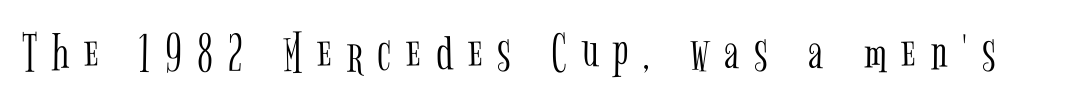
Q: Is the text bold? A: No.
Q: Is the text italic (slanted)? A: No, it is upright.
Q: Is the typeface a serif or a sans-serif typeface? A: Serif.
Q: Is the text underlined? A: No.
Q: Is the spacing between letters normal or unusually wide? A: Unusually wide.
Q: Width (condensed, normal, or wide)? A: Condensed.
Q: Stroke contrast? A: Low.
Q: x-height? A: Medium.
Q: Monospaced? A: No.
